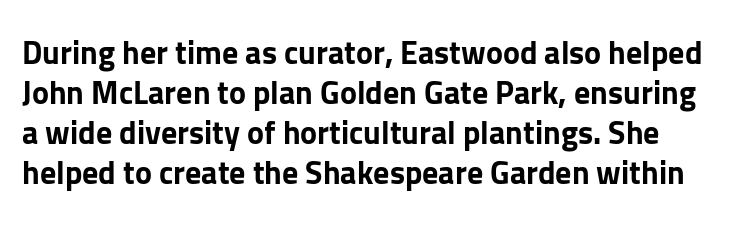
Q: Is the text bold? A: Yes.
Q: Is the text italic (slanted)? A: No, it is upright.
Q: Is the typeface a serif or a sans-serif typeface? A: Sans-serif.
Q: Is the text underlined? A: No.
Q: Is the spacing between letters normal or unusually wide? A: Normal.
Q: Is the spacing between lines tight, normal or loose? A: Normal.
Q: Width (condensed, normal, or wide)? A: Normal.
Q: Stroke contrast? A: Low.
Q: x-height? A: Medium.
Q: Monospaced? A: No.
